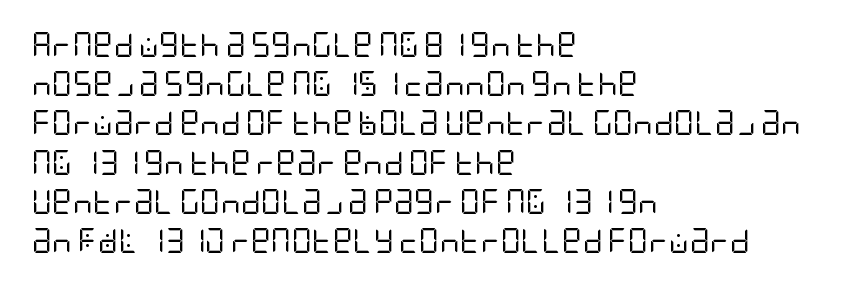
{"italic": "no", "bold": "no", "underline": "no", "align": "left", "line_spacing": "normal", "line_spacing_ratio": 1.57, "letter_spacing": "normal", "letter_spacing_em": 0.0, "glyph_px": 25}
